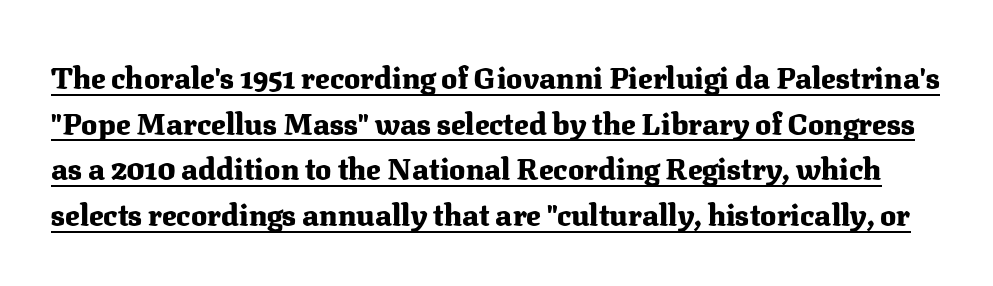
Q: Is the text bold? A: Yes.
Q: Is the text italic (slanted)? A: No, it is upright.
Q: Is the typeface a serif or a sans-serif typeface? A: Serif.
Q: Is the text underlined? A: Yes.
Q: Is the spacing between letters normal or unusually wide? A: Normal.
Q: Is the spacing between lines tight, normal or loose? A: Normal.
Q: Width (condensed, normal, or wide)? A: Normal.
Q: Stroke contrast? A: Medium.
Q: x-height? A: Medium.
Q: Monospaced? A: No.
